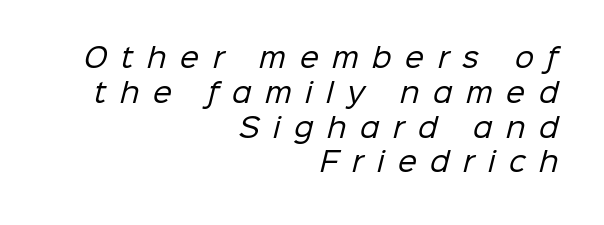
{"bold": "no", "underline": "no", "align": "right", "line_spacing": "normal", "line_spacing_ratio": 1.29, "letter_spacing": "wide", "letter_spacing_em": 0.5, "glyph_px": 27}
